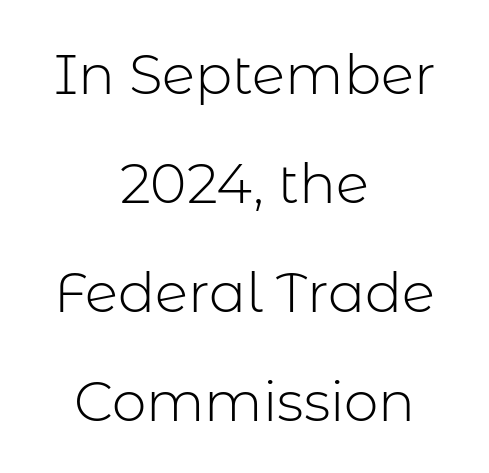
The image shows 55 px light sans-serif type, upright; set centered, loose line spacing (1.98x), normal letter spacing, not underlined; low stroke contrast and a medium x-height.
